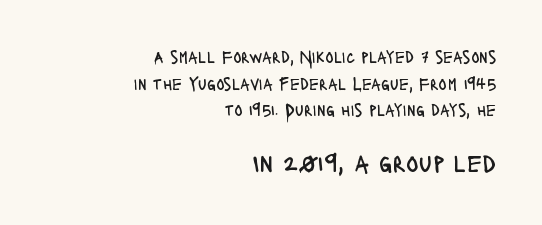
{"italic": "no", "bold": "no", "underline": "no", "align": "right", "line_spacing": "normal", "line_spacing_ratio": 1.56, "letter_spacing": "normal", "letter_spacing_em": 0.0, "larger_block": "second", "size_ratio": 1.53, "glyph_px": 26}
